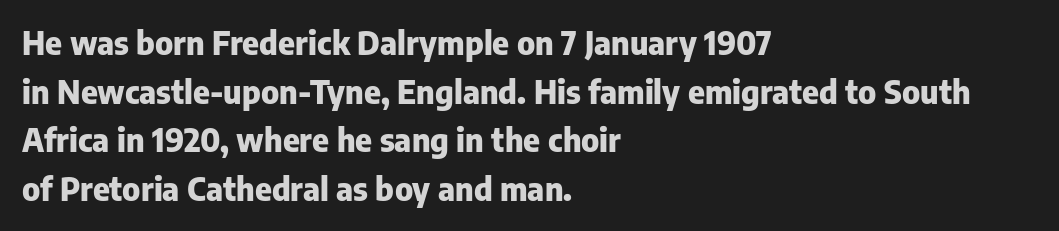
Q: Is the text bold? A: Yes.
Q: Is the text italic (slanted)? A: No, it is upright.
Q: Is the typeface a serif or a sans-serif typeface? A: Sans-serif.
Q: Is the text underlined? A: No.
Q: How is the paragraph aligned? A: Left-aligned.
Q: Is the spacing between letters normal or unusually wide? A: Normal.
Q: Is the spacing between lines tight, normal or loose? A: Normal.
Q: Width (condensed, normal, or wide)? A: Normal.
Q: Stroke contrast? A: Low.
Q: x-height? A: Medium.
Q: Monospaced? A: No.
